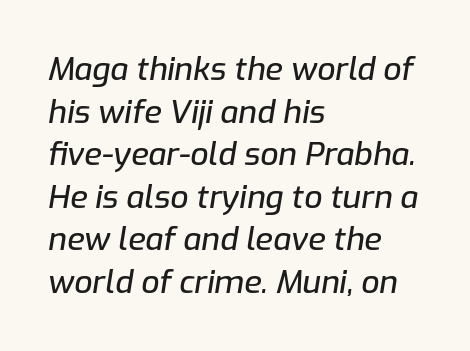
{"italic": "yes", "lean": "right", "slant_degrees": 9, "width": "normal", "stroke_contrast": "low", "x_height": "medium", "monospaced": "no", "underline": "no", "align": "left", "line_spacing": "normal", "line_spacing_ratio": 1.33, "letter_spacing": "normal", "letter_spacing_em": 0.0, "glyph_px": 32}
